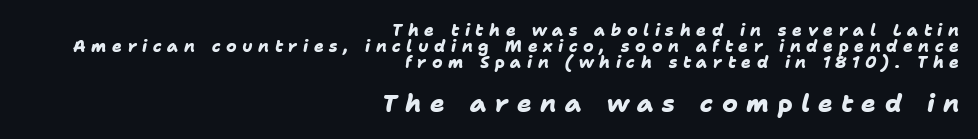
Look at the stroke-to-counter ratio: heavy, a bold. This rendering widens character spacing well past its baseline value. Successive baselines arrive quickly, one right under another. Larger block? The one below; the one above is distinctly smaller. One-word summary of the alignment: right.
